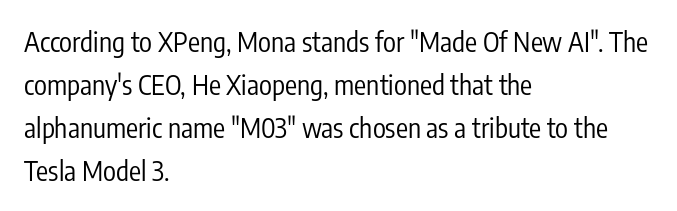
Line beginnings align vertically; line endings do not. Quick note: not italic, upright. No chunkiness to these letters — they're not bold. Default kerning and tracking; the words read as compact shapes.
